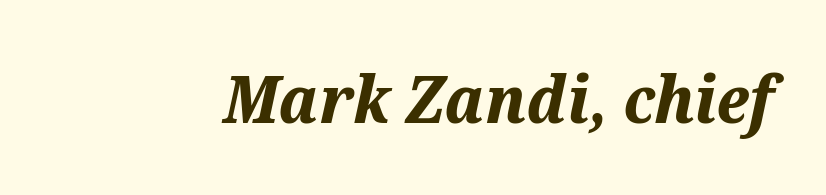
The line texture is even and compact thanks to regular tracking. The rendering uses a bold face; every stroke is thick and dark. You could not count columns in this text — the font is proportionally spaced. Italic: yes, the glyphs are oblique. Nobody drew a line under any word here.
